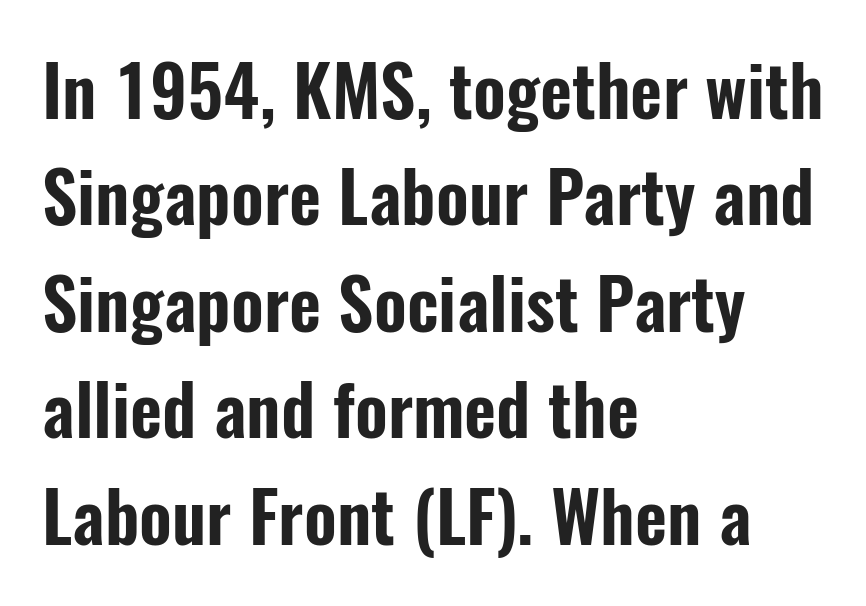
{"serif": "no", "italic": "no", "width": "condensed", "stroke_contrast": "low", "x_height": "medium", "monospaced": "no", "underline": "no", "align": "left", "line_spacing": "normal", "line_spacing_ratio": 1.52, "letter_spacing": "normal", "letter_spacing_em": 0.0, "glyph_px": 70}
